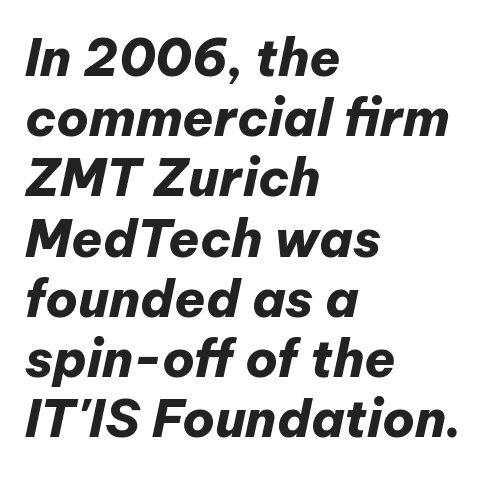
{"italic": "yes", "lean": "right", "slant_degrees": 12, "bold": "yes", "weight": "heavy", "width": "normal", "stroke_contrast": "low", "x_height": "medium", "monospaced": "no", "underline": "no", "align": "left", "line_spacing_ratio": 1.18, "letter_spacing": "normal", "letter_spacing_em": 0.0, "glyph_px": 51}
